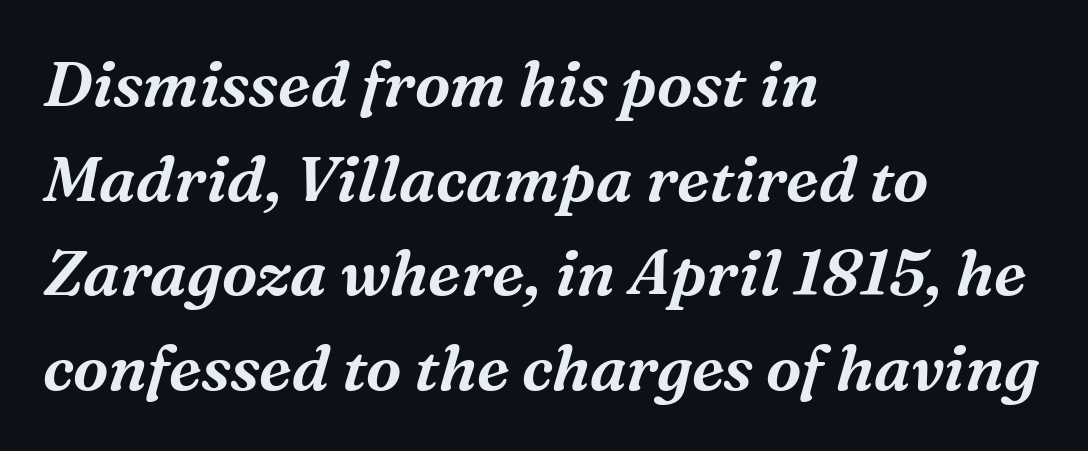
The glyphs look as if they've been sheared to an angle. Just letters on the line, the space beneath them empty. The lines sit at an ordinary, default distance from one another. Each letter keeps its own natural width here, so spacing adapts to shape. Default kerning and tracking; the words read as compact shapes. Serif or sans? Serif — the stroke terminals have little feet.
